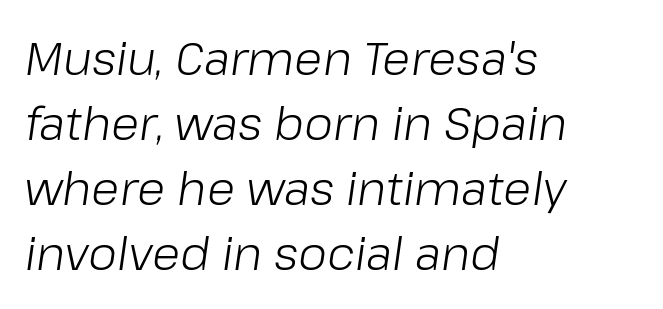
The rendering uses a moderate line-height, typical for paragraphs. The passage shown is not underscored anywhere. Stem width sits at or under what a default text font uses. Every character sits at an angle, as italics do.
